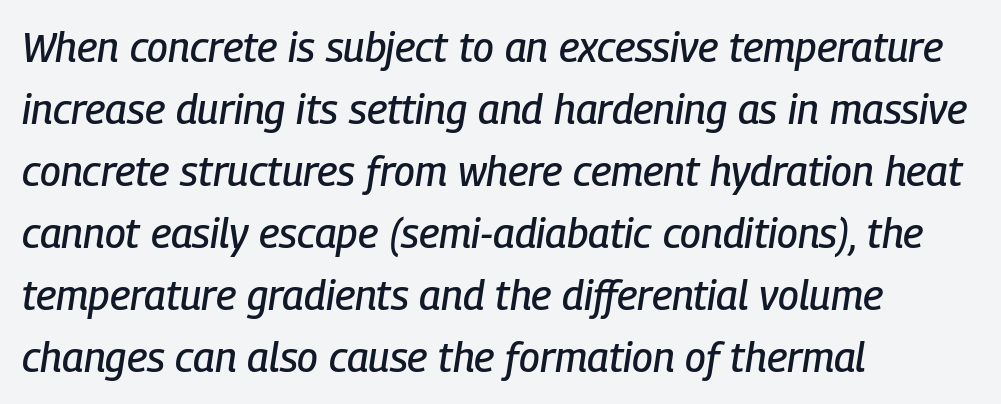
{"italic": "yes", "lean": "right", "slant_degrees": 9, "width": "condensed", "stroke_contrast": "low", "x_height": "medium", "monospaced": "no", "underline": "no", "align": "left", "line_spacing": "normal", "line_spacing_ratio": 1.51, "letter_spacing": "normal", "letter_spacing_em": 0.0, "glyph_px": 41}
